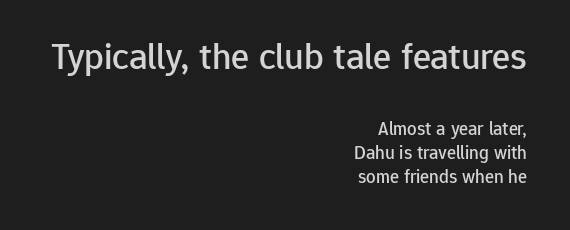
Q: Is the text italic (slanted)? A: No, it is upright.
Q: Is the typeface a serif or a sans-serif typeface? A: Sans-serif.
Q: Is the text underlined? A: No.
Q: How is the paragraph aligned? A: Right-aligned.
Q: Is the spacing between letters normal or unusually wide? A: Normal.
Q: Is the spacing between lines tight, normal or loose? A: Normal.
Q: Which block of text is set in a larger size, the first (top) or the second (bottom)? A: The first (top) one.
Q: Width (condensed, normal, or wide)? A: Normal.
Q: Stroke contrast? A: Low.
Q: x-height? A: Medium.
Q: Monospaced? A: No.
